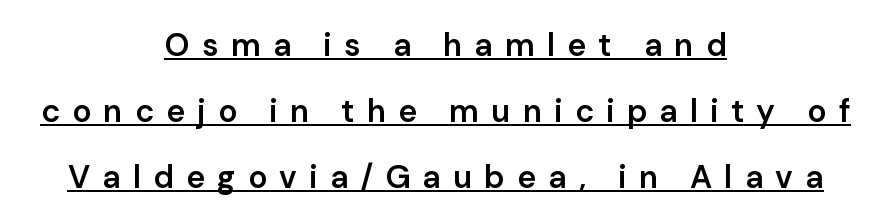
{"serif": "no", "italic": "no", "bold": "semi", "weight": "semibold", "width": "normal", "stroke_contrast": "low", "x_height": "medium", "monospaced": "no", "underline": "yes", "align": "center", "line_spacing": "loose", "line_spacing_ratio": 2.06, "letter_spacing": "wide", "letter_spacing_em": 0.38, "glyph_px": 32}
